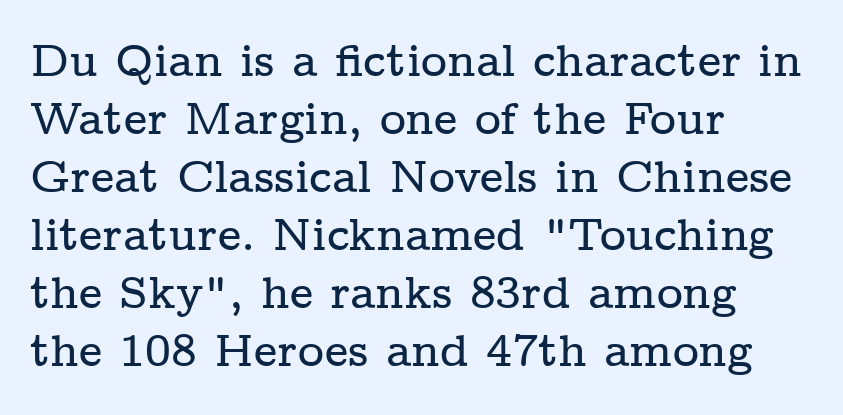
Q: Is the text italic (slanted)? A: No, it is upright.
Q: Is the typeface a serif or a sans-serif typeface? A: Serif.
Q: Is the text underlined? A: No.
Q: How is the paragraph aligned? A: Left-aligned.
Q: Is the spacing between letters normal or unusually wide? A: Normal.
Q: Is the spacing between lines tight, normal or loose? A: Normal.
Q: Width (condensed, normal, or wide)? A: Wide.
Q: Stroke contrast? A: Low.
Q: x-height? A: Medium.
Q: Monospaced? A: No.
